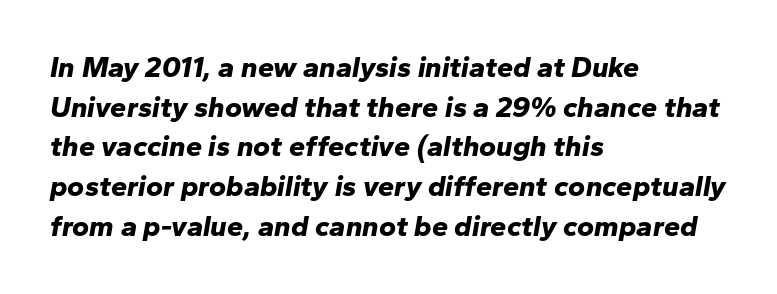
The lines are quadded left. The specimen reads as italic at a glance. You could not count columns in this text — the font is proportionally spaced. Strong, thick strokes mark this as bold type.
